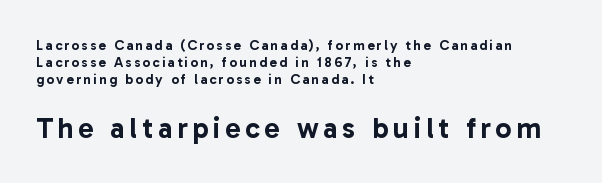
The image shows 29 px sans-serif type, upright; set left-aligned, line spacing 1.22x, not underlined; the second (bottom) block is 2.07x larger; low stroke contrast and a medium x-height.
